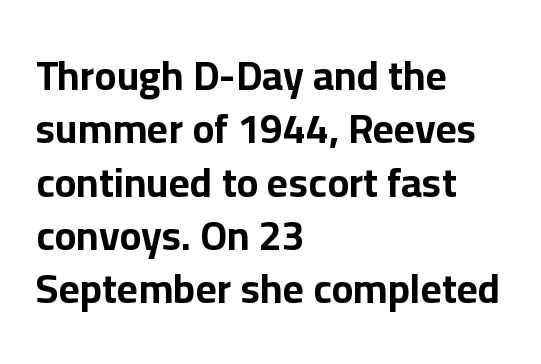
Q: Is the text bold? A: Yes.
Q: Is the text italic (slanted)? A: No, it is upright.
Q: Is the typeface a serif or a sans-serif typeface? A: Sans-serif.
Q: Is the text underlined? A: No.
Q: How is the paragraph aligned? A: Left-aligned.
Q: Is the spacing between letters normal or unusually wide? A: Normal.
Q: Is the spacing between lines tight, normal or loose? A: Normal.
Q: Width (condensed, normal, or wide)? A: Normal.
Q: Stroke contrast? A: Low.
Q: x-height? A: Medium.
Q: Monospaced? A: No.
